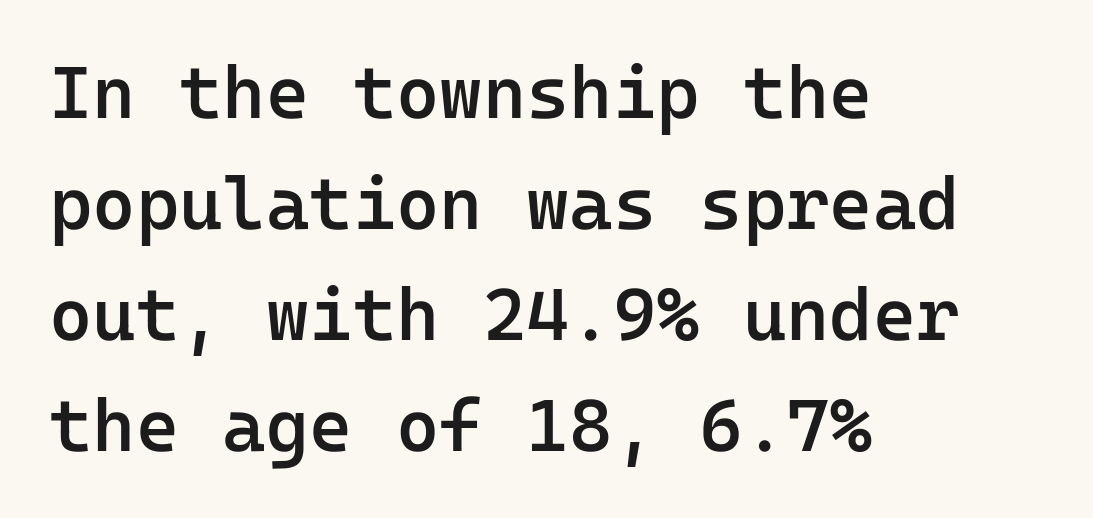
A classic flush-left, rag-right setting is used for this passage. Plain, unruled lines of type. The passage shown is typed in a monospace face where columns stay perfectly aligned. In terms of weight, the rendering is demibold, just under bold. The block of text has a typical density, with ordinary space between rows.
